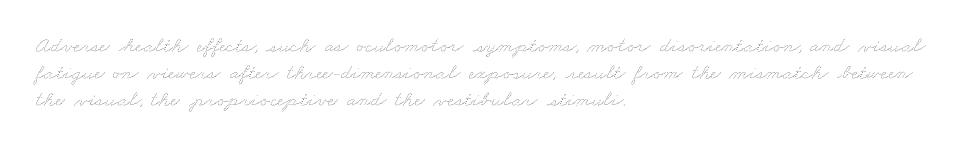
{"bold": "no", "underline": "no", "align": "left", "line_spacing_ratio": 1.23, "letter_spacing": "normal", "letter_spacing_em": 0.0, "glyph_px": 22}
